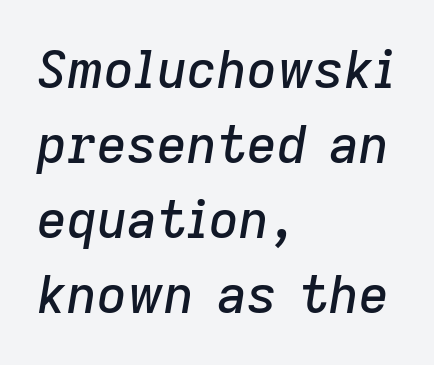
The image shows 52 px text type, italic (leaning right); set left-aligned, normal line spacing (1.44x), normal letter spacing, not underlined; low stroke contrast and a medium x-height.
